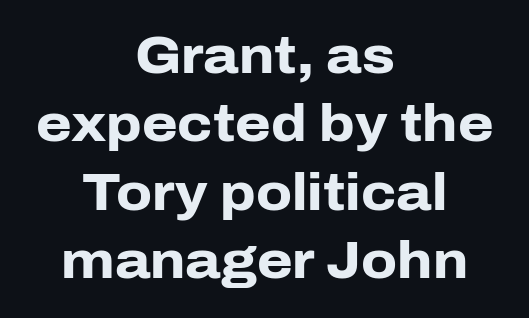
{"serif": "no", "italic": "no", "bold": "yes", "weight": "heavy", "width": "normal", "stroke_contrast": "low", "x_height": "medium", "monospaced": "no", "underline": "no", "align": "center", "line_spacing": "normal", "line_spacing_ratio": 1.34, "letter_spacing": "normal", "letter_spacing_em": 0.0, "glyph_px": 51}
